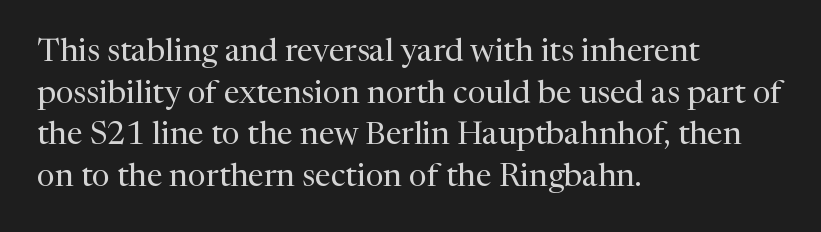
The image shows 32 px regular-weight serif type, upright; set left-aligned, normal line spacing (1.3x), normal letter spacing, not underlined; medium stroke contrast and a medium x-height.
